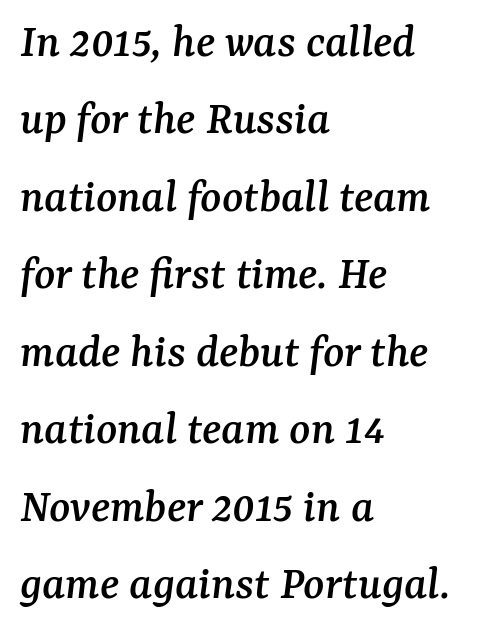
Q: Is the text italic (slanted)? A: Yes, it leans right by about 7 degrees.
Q: Is the typeface a serif or a sans-serif typeface? A: Serif.
Q: Is the text underlined? A: No.
Q: How is the paragraph aligned? A: Left-aligned.
Q: Is the spacing between letters normal or unusually wide? A: Normal.
Q: Is the spacing between lines tight, normal or loose? A: Normal.
Q: Width (condensed, normal, or wide)? A: Normal.
Q: Stroke contrast? A: Medium.
Q: x-height? A: Medium.
Q: Monospaced? A: No.
